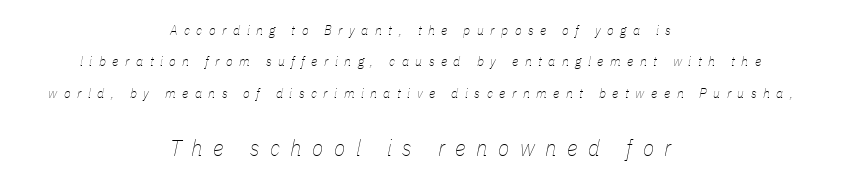
{"italic": "yes", "lean": "right", "slant_degrees": 11, "bold": "no", "underline": "no", "align": "center", "line_spacing": "loose", "line_spacing_ratio": 2.24, "letter_spacing": "wide", "letter_spacing_em": 0.46, "larger_block": "second", "size_ratio": 1.64, "glyph_px": 23}
